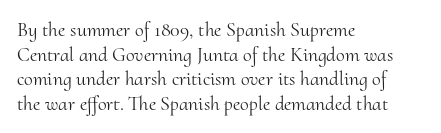
Casual observation: everything's shoved over to the left. This is not heavy type; no bold has been used. Italic? Not at all — the glyphs are vertical. The space beneath each line is pristine and unruled. No extra tracking has been applied to these lines.
